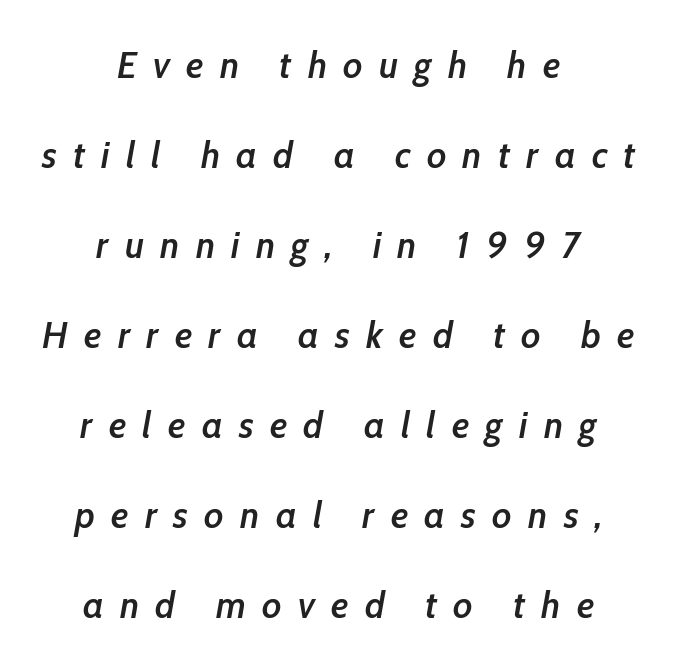
Q: Is the text bold? A: Semi-bold.
Q: Is the text italic (slanted)? A: Yes, it leans right by about 10 degrees.
Q: Is the text underlined? A: No.
Q: How is the paragraph aligned? A: Centered.
Q: Is the spacing between letters normal or unusually wide? A: Unusually wide.
Q: Is the spacing between lines tight, normal or loose? A: Loose.
Q: Width (condensed, normal, or wide)? A: Condensed.
Q: Stroke contrast? A: Low.
Q: x-height? A: Medium.
Q: Monospaced? A: No.
